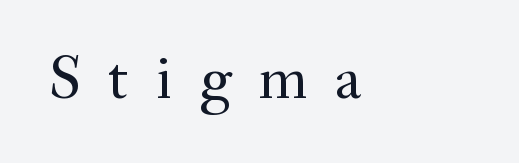
Q: Is the text bold? A: No.
Q: Is the text italic (slanted)? A: No, it is upright.
Q: Is the typeface a serif or a sans-serif typeface? A: Serif.
Q: Is the text underlined? A: No.
Q: How is the paragraph aligned? A: Left-aligned.
Q: Is the spacing between letters normal or unusually wide? A: Unusually wide.
Q: Width (condensed, normal, or wide)? A: Normal.
Q: Stroke contrast? A: Medium.
Q: x-height? A: Small.
Q: Monospaced? A: No.
